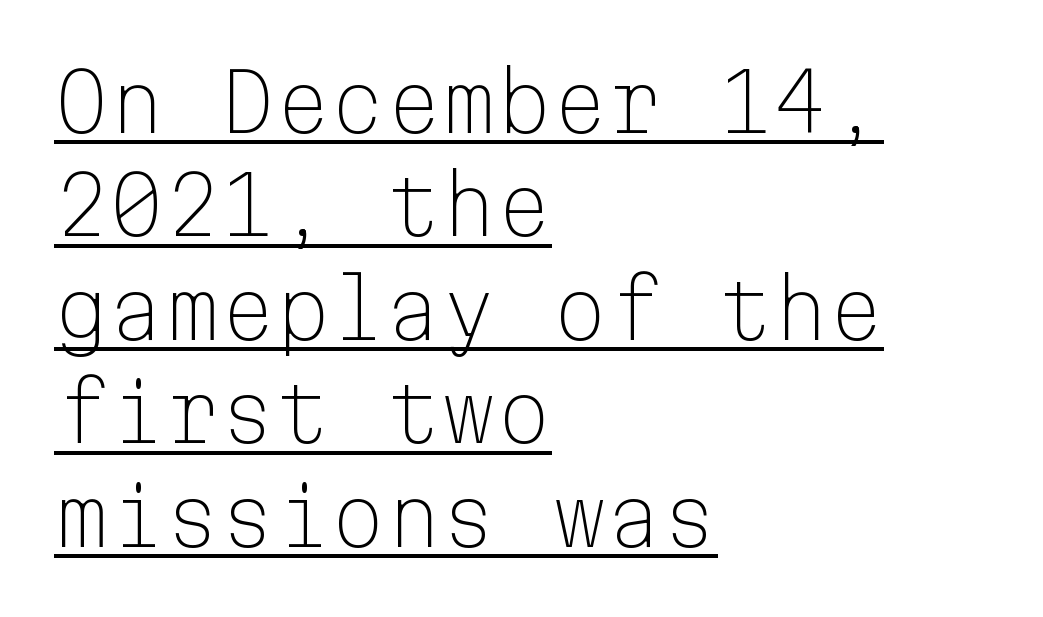
{"serif": "no", "italic": "no", "bold": "no", "weight": "light", "width": "normal", "stroke_contrast": "low", "x_height": "medium", "monospaced": "yes", "underline": "yes", "align": "left", "line_spacing": "normal", "line_spacing_ratio": 1.31, "letter_spacing": "normal", "letter_spacing_em": 0.0, "glyph_px": 79}
